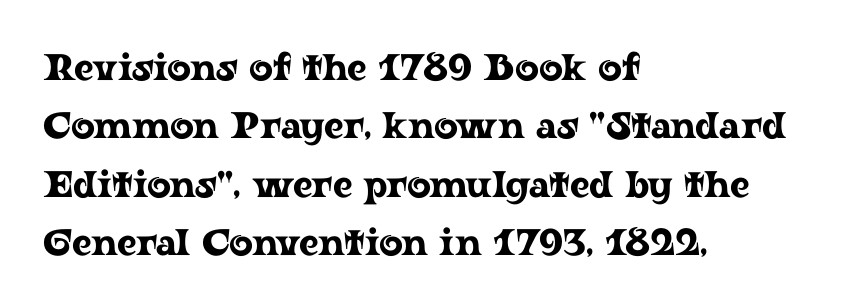
The image shows 37 px wide serif type, upright; set left-aligned, normal line spacing (1.58x), normal letter spacing, not underlined; low stroke contrast and a medium x-height.
